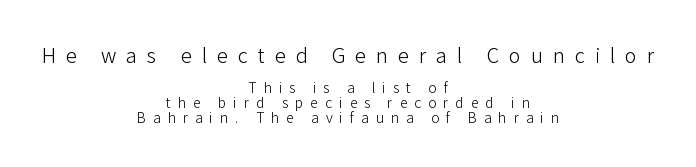
The image shows 20 px text type, upright; set centered, tight line spacing (1.06x), unusually wide letter spacing (+0.5 em), not underlined; the first (top) block is 1.43x larger.
